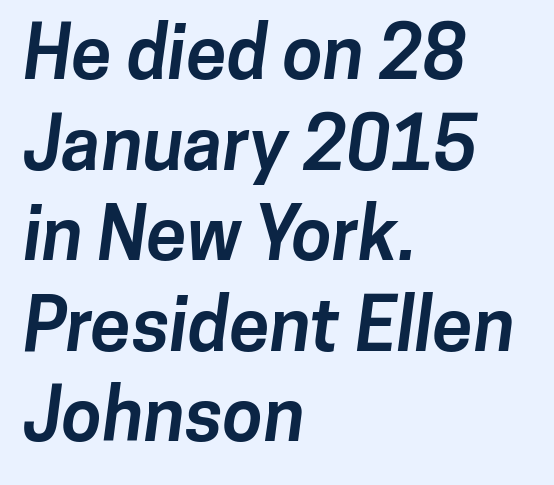
A typesetter would label this face a sans. Plain, unruled lines of type. Looks like regular typesetting: each glyph gets only the width it needs. Stroke thickness is high; the sample reads as a true bold. The face used here is rendered with its standard letterfit. Does the copy run flush right? No — it runs flush left.
